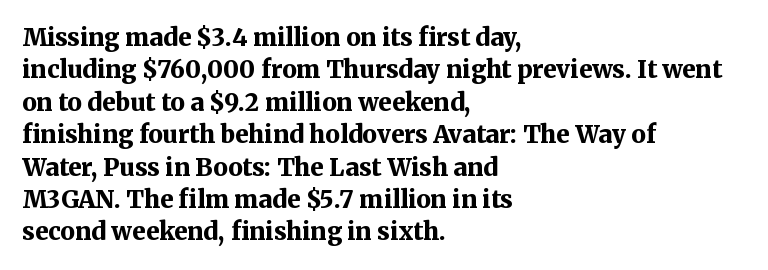
Q: Is the text bold? A: Yes.
Q: Is the text italic (slanted)? A: No, it is upright.
Q: Is the text underlined? A: No.
Q: How is the paragraph aligned? A: Left-aligned.
Q: Is the spacing between letters normal or unusually wide? A: Normal.
Q: Is the spacing between lines tight, normal or loose? A: Normal.
